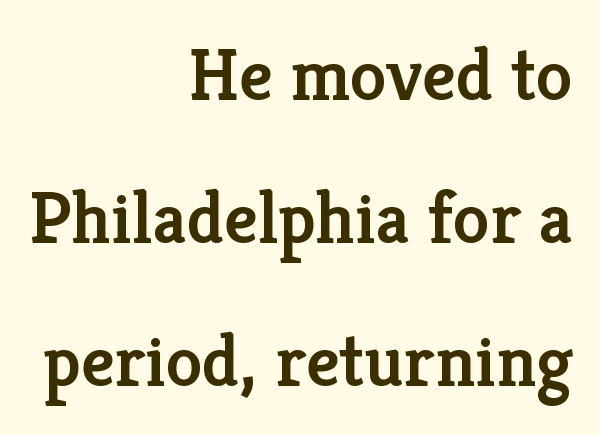
The font's upright variant was chosen for this text. The letters carry serifs — small finishing strokes at the ends of their stems. Looks like regular typesetting: each glyph gets only the width it needs. Underline: absent.
